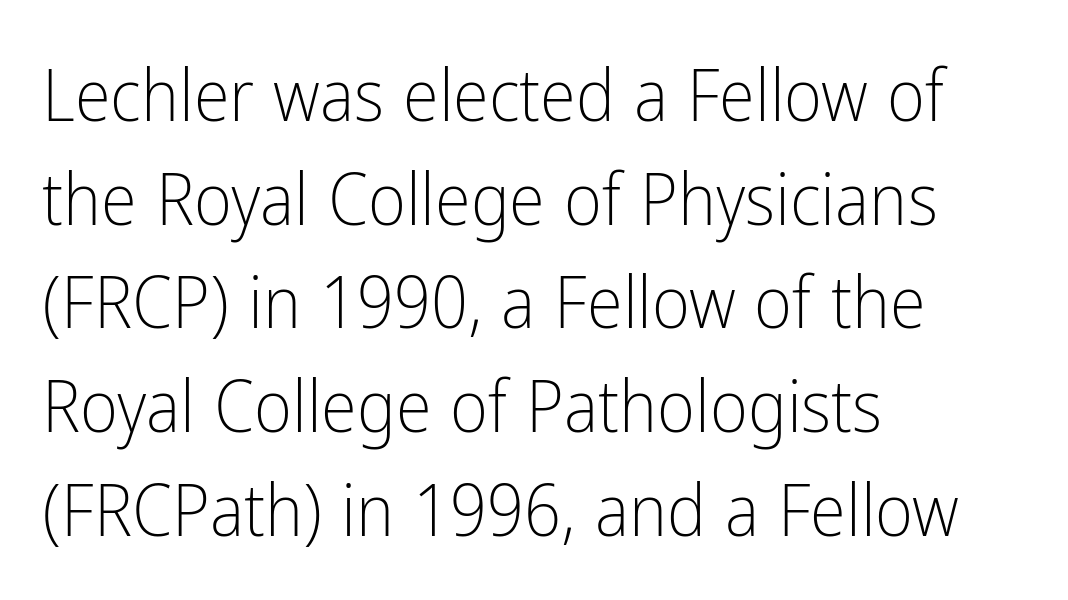
Q: Is the text bold? A: No.
Q: Is the text italic (slanted)? A: No, it is upright.
Q: Is the typeface a serif or a sans-serif typeface? A: Sans-serif.
Q: Is the text underlined? A: No.
Q: How is the paragraph aligned? A: Left-aligned.
Q: Is the spacing between letters normal or unusually wide? A: Normal.
Q: Is the spacing between lines tight, normal or loose? A: Normal.
Q: Width (condensed, normal, or wide)? A: Condensed.
Q: Stroke contrast? A: Low.
Q: x-height? A: Medium.
Q: Monospaced? A: No.
